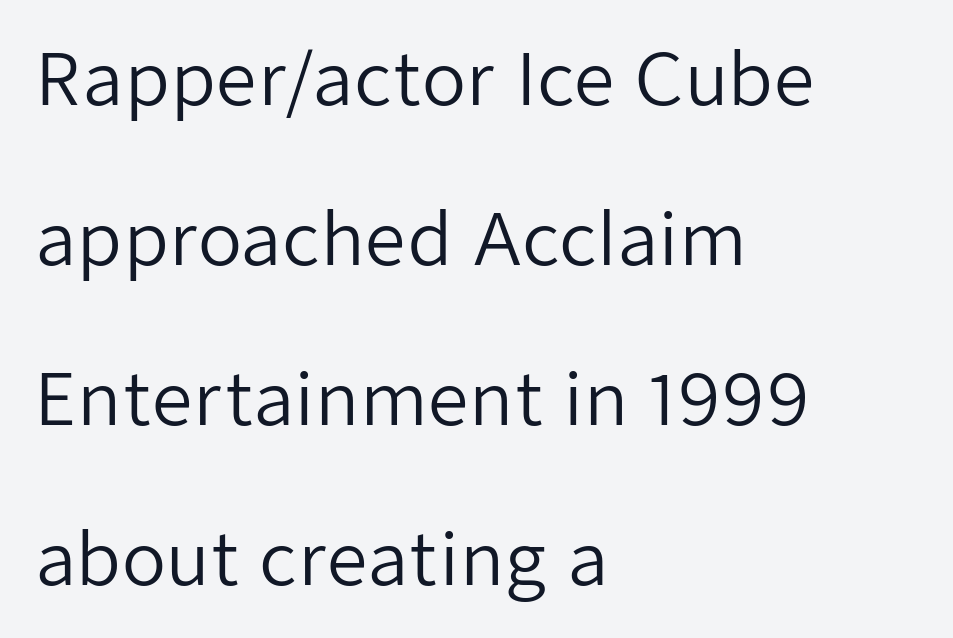
Nothing heavy about these letters — not bold at all. The words here are not underlined. The letters advance in unequal steps, a hallmark of proportional type. Notice how the passage keeps a crisp vertical edge on the left only. Style check: upright.
